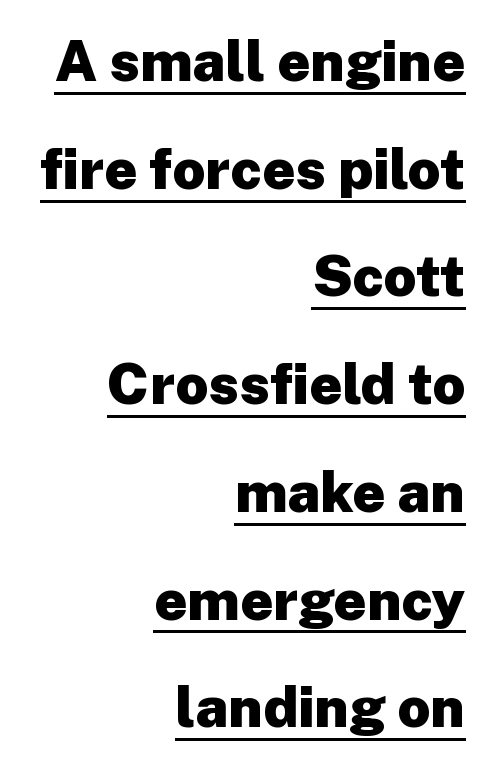
{"serif": "no", "italic": "no", "bold": "yes", "weight": "heavy", "width": "normal", "stroke_contrast": "low", "x_height": "medium", "monospaced": "no", "underline": "yes", "align": "right", "line_spacing_ratio": 1.89, "letter_spacing": "normal", "letter_spacing_em": 0.0, "glyph_px": 57}
